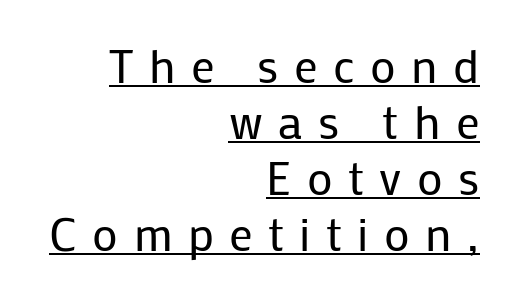
The letters carry no serifs — their stems end cleanly without finishing strokes. Someone cranked the tracking dial way up on this one. Horizontal alignment here is rightward, an uncommon choice for prose. The face used here is proportionally spaced, like ordinary book or web type.
